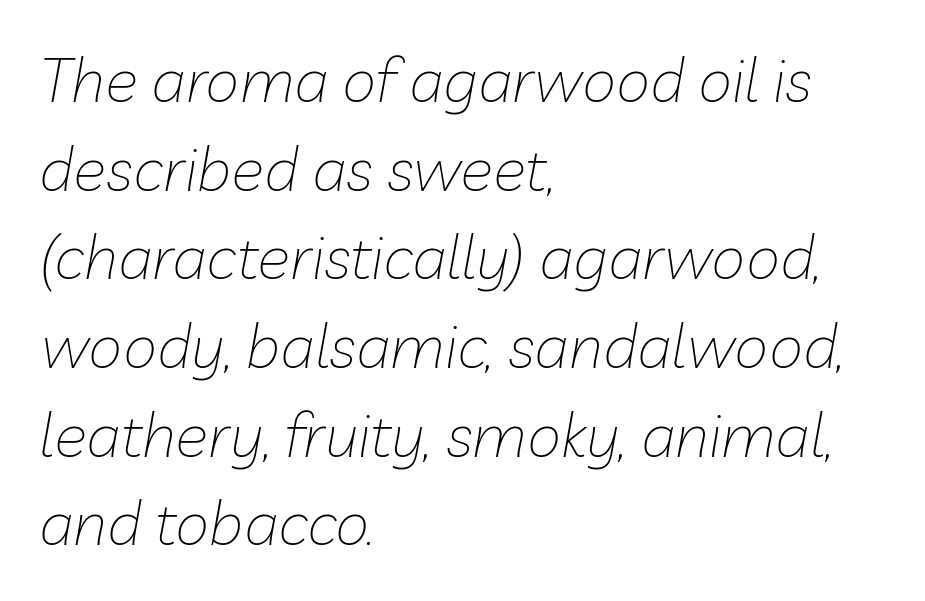
{"italic": "yes", "lean": "right", "slant_degrees": 10, "bold": "no", "weight": "thin", "width": "normal", "stroke_contrast": "low", "x_height": "medium", "monospaced": "no", "underline": "no", "align": "left", "line_spacing": "normal", "line_spacing_ratio": 1.43, "letter_spacing": "normal", "letter_spacing_em": 0.0, "glyph_px": 62}
